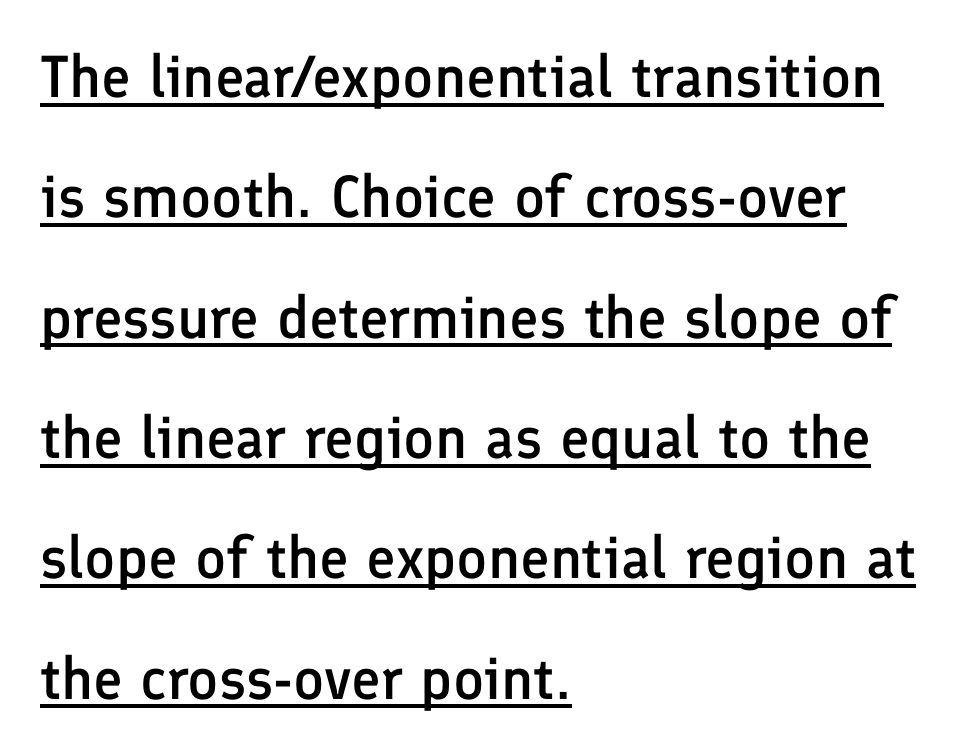
{"serif": "no", "italic": "no", "bold": "semi", "weight": "semibold", "width": "normal", "stroke_contrast": "low", "x_height": "medium", "monospaced": "no", "underline": "yes", "align": "left", "line_spacing": "loose", "line_spacing_ratio": 2.04, "letter_spacing": "normal", "letter_spacing_em": 0.0, "glyph_px": 59}
